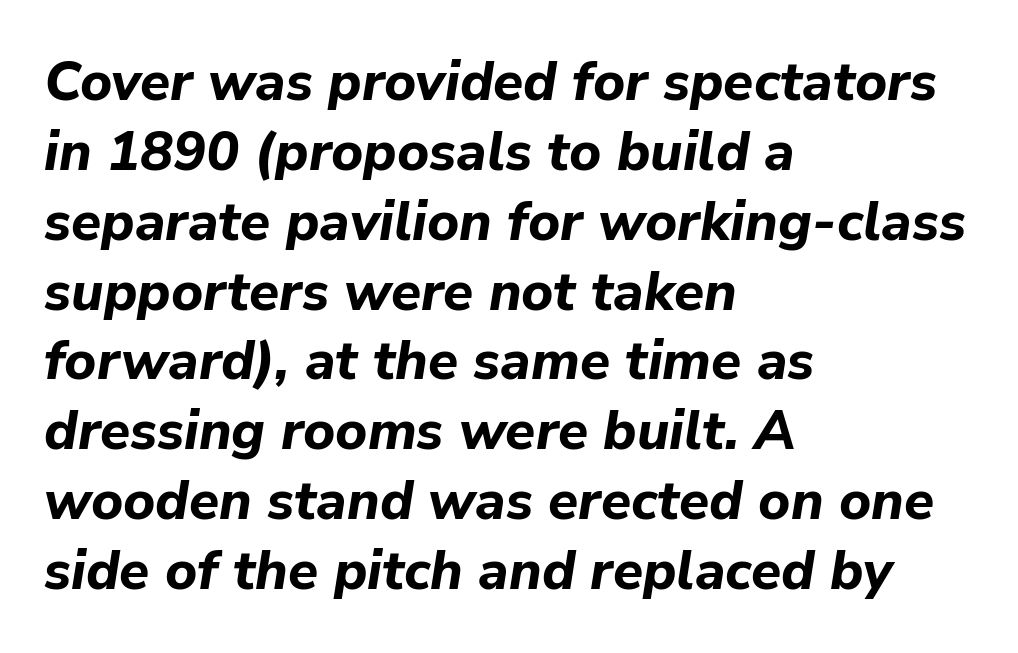
The image shows 55 px bold type, italic (leaning right); set left-aligned, normal line spacing (1.27x), normal letter spacing, not underlined; low stroke contrast and a medium x-height.
